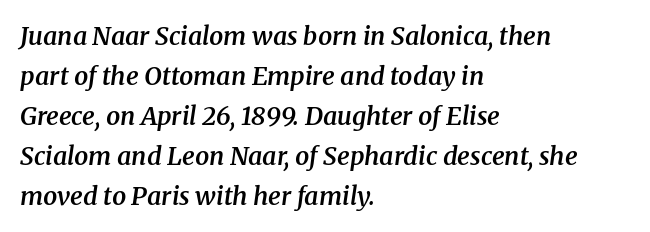
The image shows 25 px text type, italic (leaning right); set left-aligned, normal line spacing (1.6x), normal letter spacing, not underlined.
